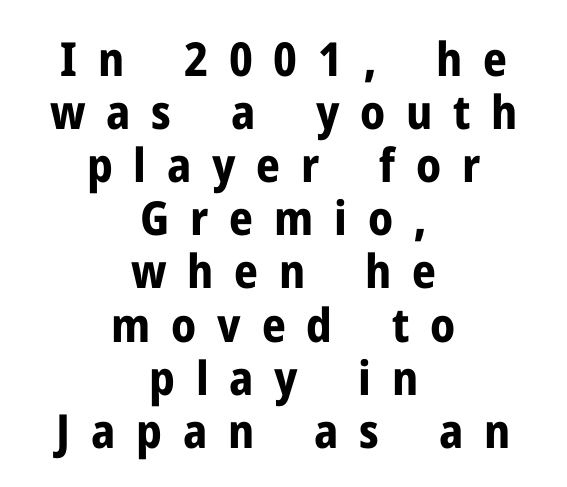
Anything drawn beneath the words? Only blank space. If you drew a line through each stem, it would be perfectly vertical. You could only call the tracking loose — the letters float apart. Vertical spacing — tight. You'd pick this weight for a headline — it's a proper bold. Here the designer chose a conventional face with non-uniform glyph widths.
